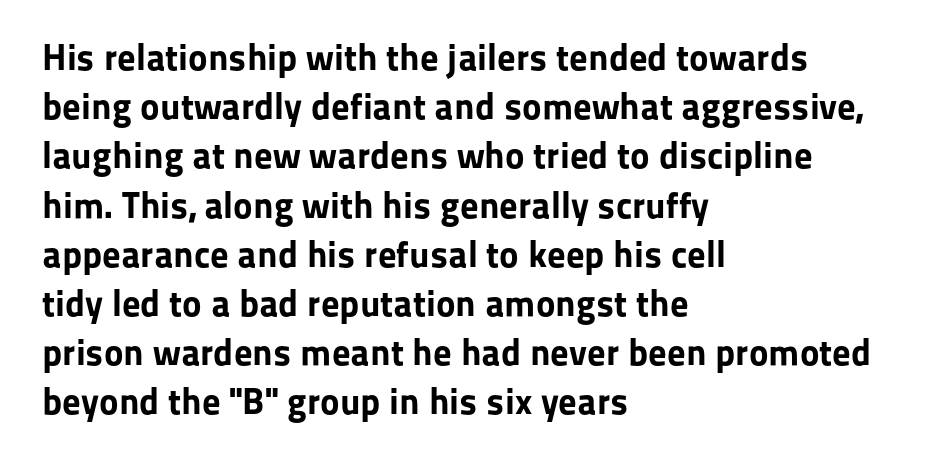
No italicization has been applied; the sample stays upright. What kind of face is this? One without serifs — a sans. Each glyph is drawn with heavy, bold strokes. Baseline-to-baseline distance is the conventional proportion of letter height. The zone under the glyphs is completely vacant.
